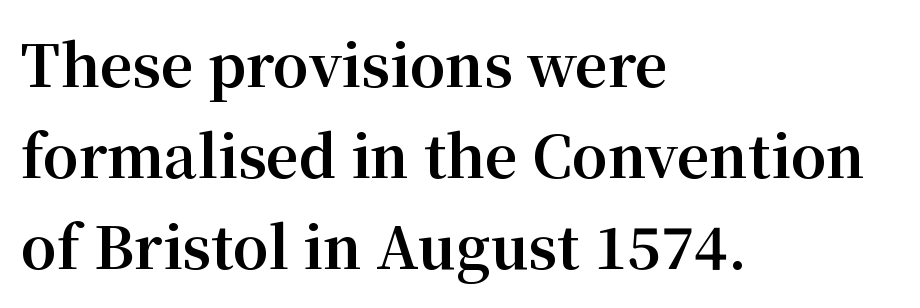
The image shows 57 px bold serif type, upright; set left-aligned, normal line spacing (1.6x), normal letter spacing, not underlined; medium stroke contrast and a medium x-height.
